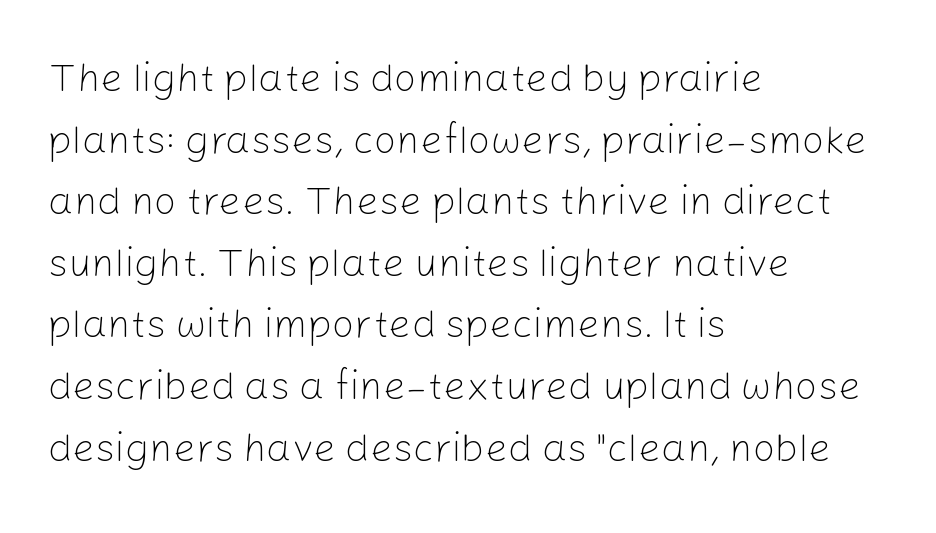
{"serif": "no", "italic": "no", "bold": "no", "weight": "light", "width": "normal", "stroke_contrast": "low", "x_height": "medium", "monospaced": "no", "underline": "no", "align": "left", "line_spacing": "normal", "line_spacing_ratio": 1.54, "letter_spacing": "normal", "letter_spacing_em": 0.0, "glyph_px": 40}
